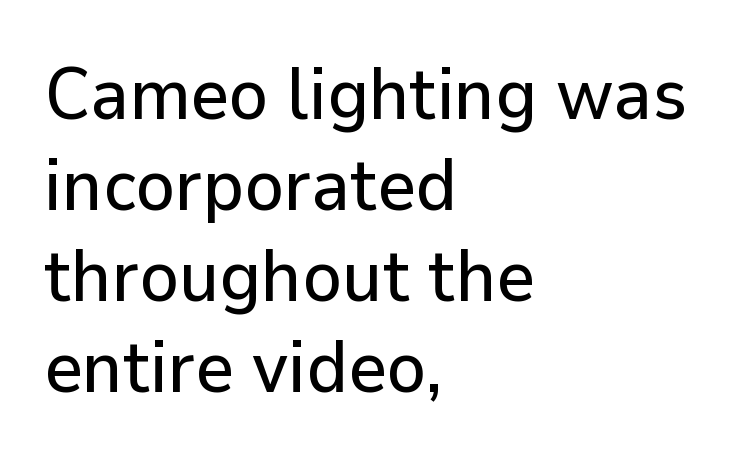
I'd call this a sans setting — the letters go barefoot. Quick note: not italic, upright. Any mark beneath the type? The region is blank. The letters sit at their default tracking, neither squeezed nor spread. Proportional: the letters do not fall into vertical columns. Notice how the passage keeps a crisp vertical edge on the left only.
